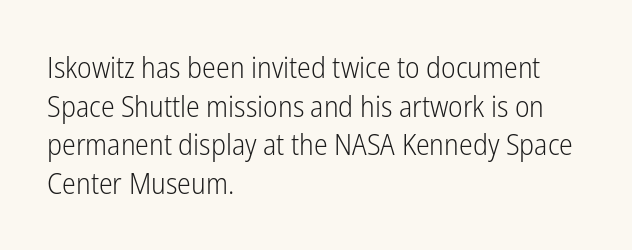
The image shows 29 px light, condensed sans-serif type, upright; set left-aligned, normal line spacing (1.33x), normal letter spacing, not underlined; low stroke contrast and a medium x-height.
